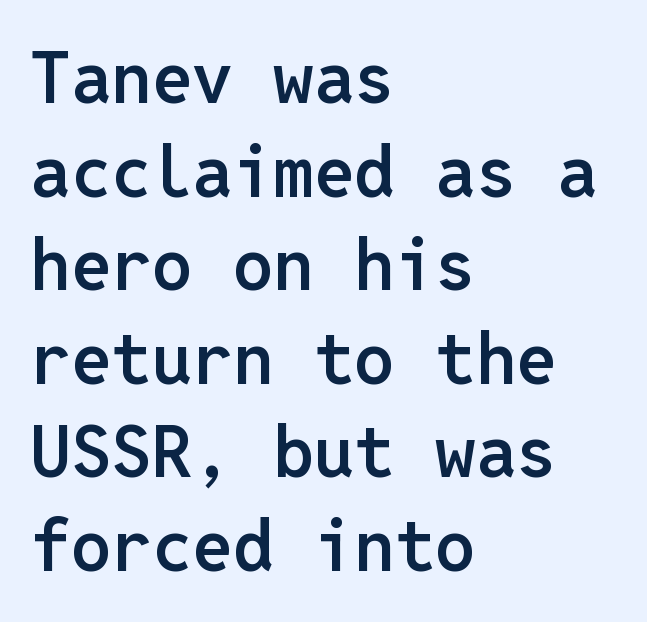
{"serif": "no", "italic": "no", "bold": "semi", "weight": "semibold", "width": "normal", "stroke_contrast": "low", "x_height": "medium", "monospaced": "yes", "underline": "no", "align": "left", "line_spacing": "normal", "line_spacing_ratio": 1.3, "letter_spacing": "normal", "letter_spacing_em": 0.0, "glyph_px": 72}
